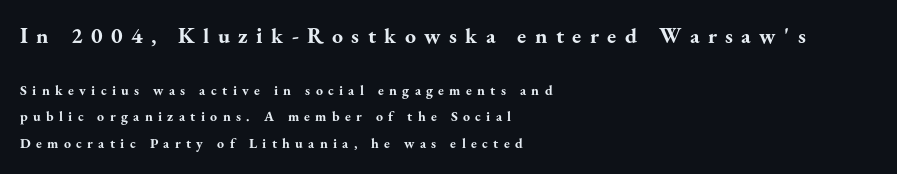
The image shows 22 px bold type, upright; set left-aligned, loose line spacing (1.91x), unusually wide letter spacing (+0.38 em), not underlined; the first (top) block is 1.57x larger.
